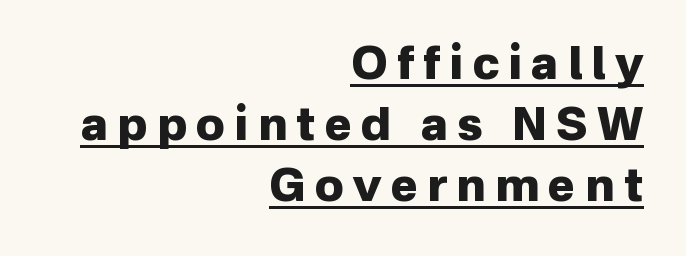
The designer left line spacing at the default. These lines carry a lot of weight — the face is fully bold. Typographically, this falls in the sans-serif category. The rag falls on the left side of this text block. The tracking jumps out immediately: characters are airy and widely separated.
